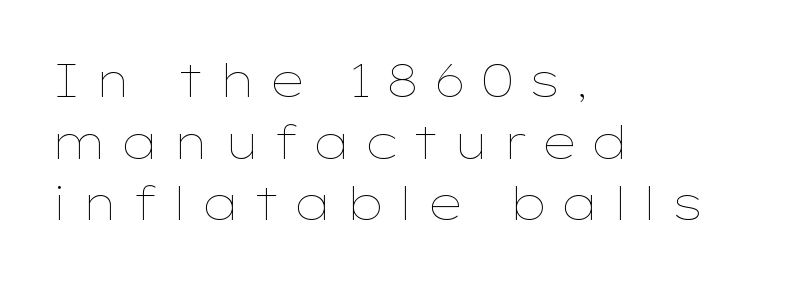
The image shows 46 px thin, wide type, upright; set left-aligned, normal line spacing (1.34x), unusually wide letter spacing (+0.27 em), not underlined; low stroke contrast and a medium x-height.
